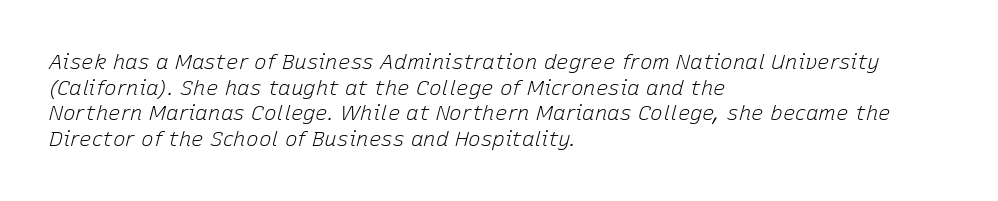
{"italic": "yes", "lean": "right", "slant_degrees": 15, "bold": "no", "underline": "no", "align": "left", "line_spacing_ratio": 1.22, "letter_spacing": "normal", "letter_spacing_em": 0.0, "glyph_px": 21}
